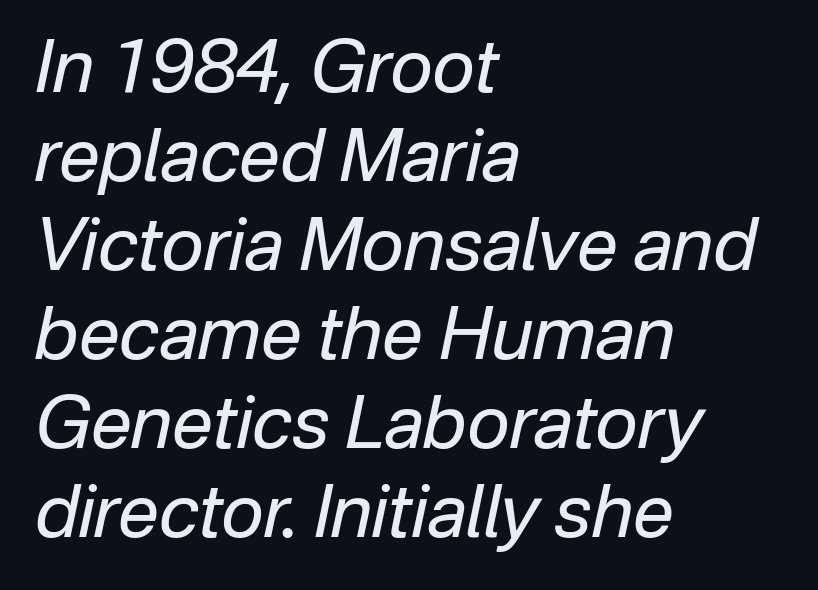
The image shows 73 px regular-weight type, italic (leaning right); set left-aligned, line spacing 1.22x, normal letter spacing, not underlined; low stroke contrast and a medium x-height.
